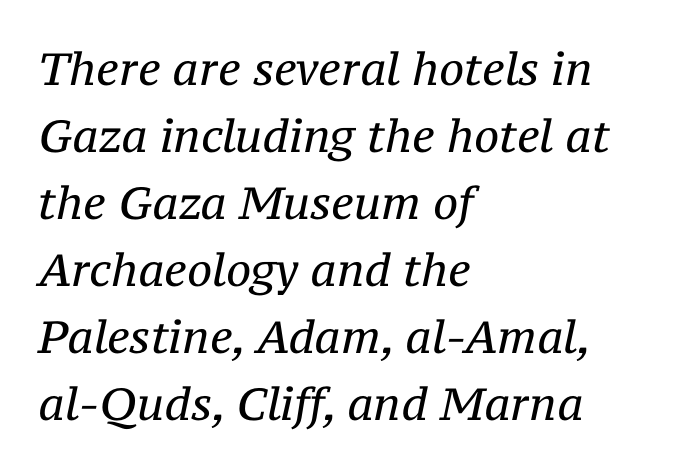
Is this a fixed-width face? No — the glyphs have proportional, varying widths. The ragged edge is on the right, which tells us the setting is flush left. Descender tails drop into unmarked territory. Caption: face not bold, strokes unweighted. The vertical gap from one line to the next is medium.
